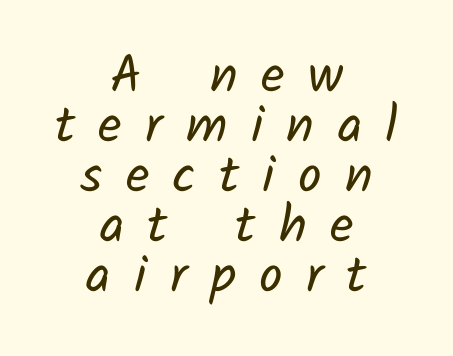
{"serif": "no", "bold": "no", "weight": "regular", "width": "normal", "stroke_contrast": "low", "x_height": "medium", "monospaced": "no", "underline": "no", "align": "center", "line_spacing": "tight", "line_spacing_ratio": 0.96, "letter_spacing": "wide", "letter_spacing_em": 0.45, "glyph_px": 52}
